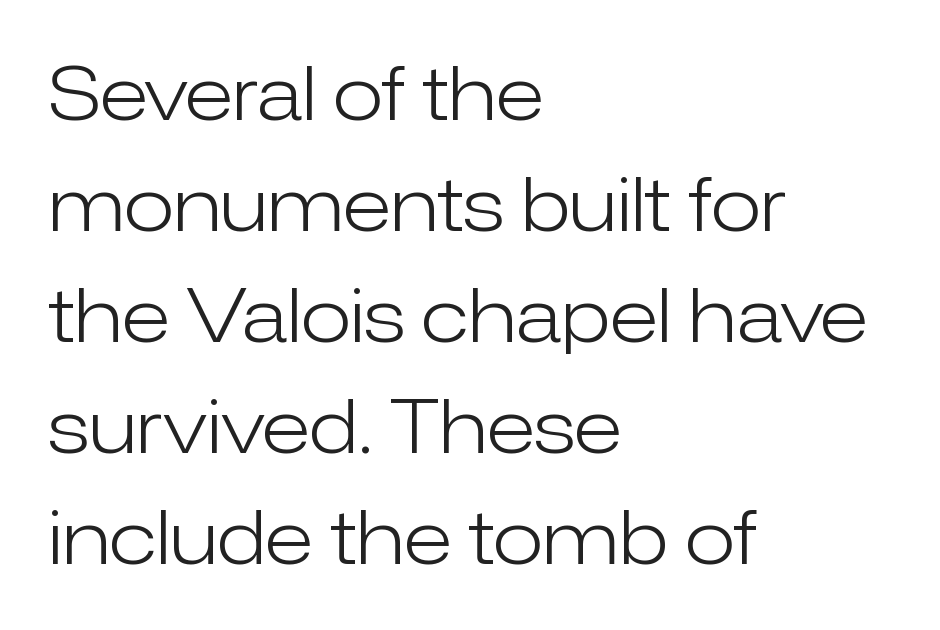
{"serif": "no", "italic": "no", "bold": "no", "weight": "light", "width": "normal", "stroke_contrast": "low", "x_height": "medium", "monospaced": "no", "underline": "no", "align": "left", "line_spacing": "normal", "line_spacing_ratio": 1.5, "letter_spacing": "normal", "letter_spacing_em": 0.0, "glyph_px": 74}
